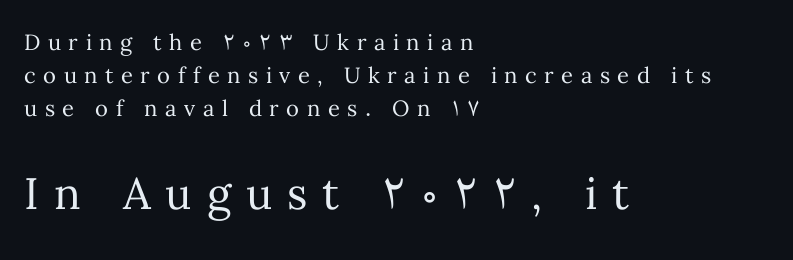
The font sits on the lighter half of the weight spectrum, regular included. Character widths vary here, with narrow letters taking less room than wide ones. Only glyphs here, with clear space below each row. The line texture is sparse and dotted thanks to wide tracking. No italicization has been applied; the sample stays upright. Each line starts at the same left margin while the right side varies.
